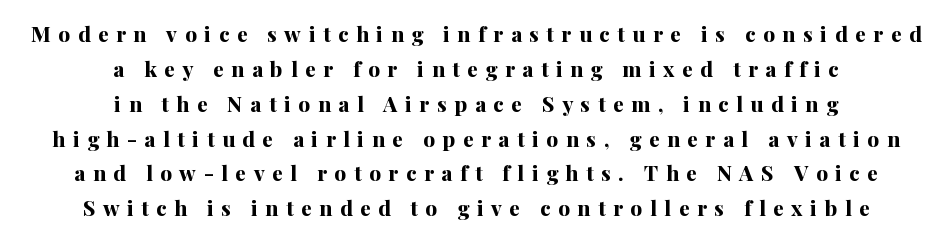
The image shows 21 px bold type, upright; set centered, normal line spacing (1.66x), unusually wide letter spacing (+0.36 em), not underlined.
